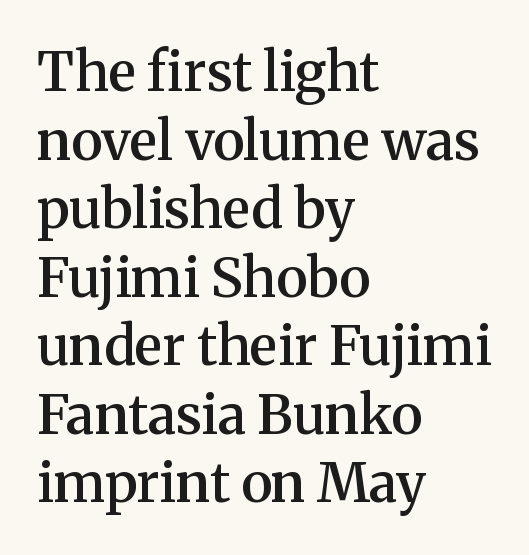
Q: Is the text bold? A: Semi-bold.
Q: Is the text italic (slanted)? A: No, it is upright.
Q: Is the typeface a serif or a sans-serif typeface? A: Serif.
Q: Is the text underlined? A: No.
Q: How is the paragraph aligned? A: Left-aligned.
Q: Is the spacing between letters normal or unusually wide? A: Normal.
Q: Is the spacing between lines tight, normal or loose? A: Normal.
Q: Width (condensed, normal, or wide)? A: Normal.
Q: Stroke contrast? A: Medium.
Q: x-height? A: Medium.
Q: Monospaced? A: No.
